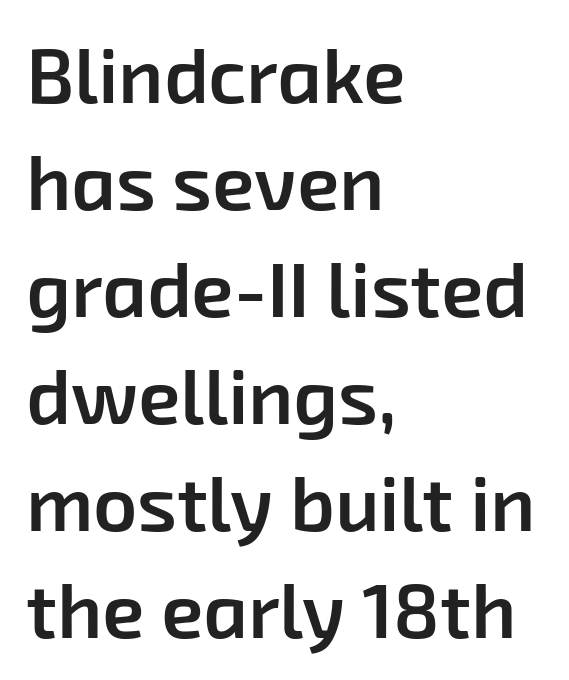
Nobody touched the tracking dial on this one. The baseline area is clear. The block of text has a typical density, with ordinary space between rows. The passage shown is typed in a proportional face where columns would drift. Unlike a traditional serif, this face leaves its strokes unadorned. Its strokes are somewhat broadened, the hallmark of semibold type.
